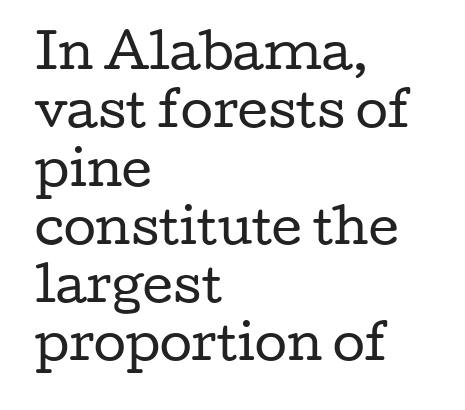
The image shows 47 px regular-weight, wide serif type, upright; set left-aligned, line spacing 1.24x, normal letter spacing, not underlined; low stroke contrast and a medium x-height.
